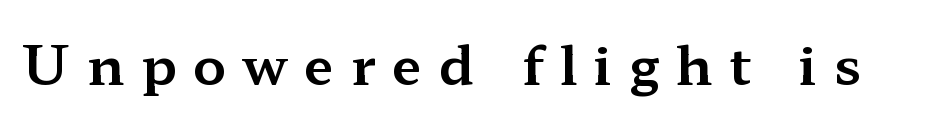
In terms of letterform style, serifs are clearly present. Descenders are the only things crossing below the line. In terms of letterspacing, this is a distinctly airy, spread setting. A typesetter would call this proportional, since set widths differ per character.
